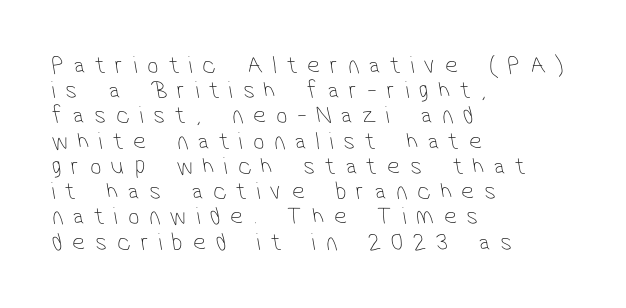
The image shows 25 px text type; set left-aligned, tight line spacing (1.01x), unusually wide letter spacing (+0.4 em), not underlined.
